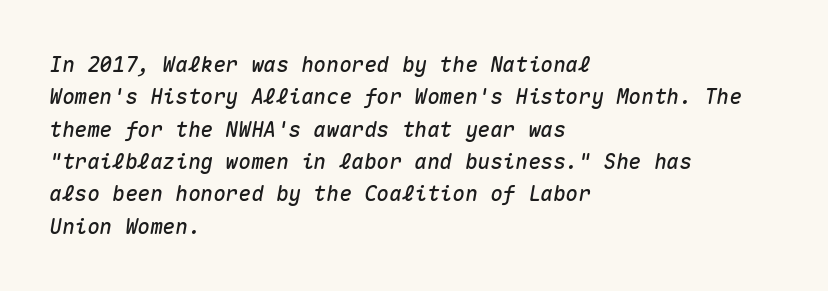
{"italic": "yes", "lean": "right", "slant_degrees": 10, "underline": "no", "align": "left", "line_spacing": "normal", "line_spacing_ratio": 1.54, "letter_spacing": "normal", "letter_spacing_em": 0.0, "glyph_px": 21}
